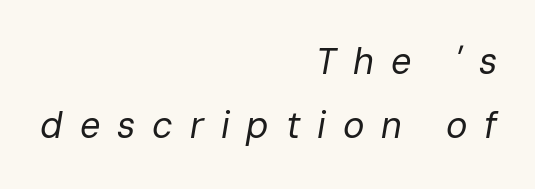
{"italic": "yes", "lean": "right", "slant_degrees": 10, "bold": "no", "weight": "regular", "width": "normal", "stroke_contrast": "low", "x_height": "medium", "monospaced": "no", "underline": "no", "align": "right", "line_spacing_ratio": 1.79, "letter_spacing": "wide", "letter_spacing_em": 0.47, "glyph_px": 36}
